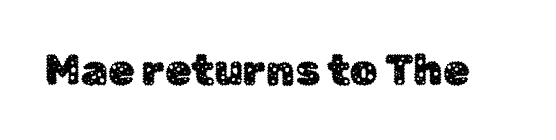
Plain, unruled lines of type. The font's upright variant was chosen for this text. I'd call this a sans setting — the letters go barefoot. Varying glyph widths throughout — classic text-font behaviour. How are the letters spaced? Ordinarily, with no added tracking.
